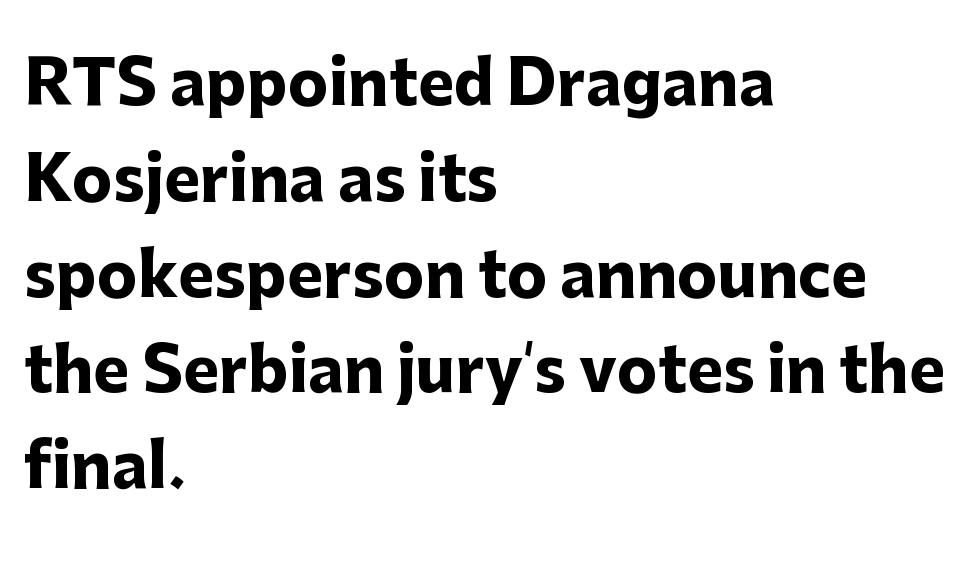
The image shows 61 px heavy sans-serif type, upright; set left-aligned, normal line spacing (1.57x), normal letter spacing, not underlined; low stroke contrast and a medium x-height.
